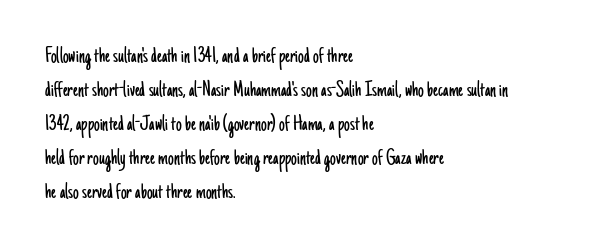
The type sits square on the baseline with zero lean. Stem width sits at or under what a default text font uses. Horizontally, the lines are justified to the leading edge only. This sample keeps an unexceptional amount of space between lines. The space beneath each line is pristine and unruled. There is no visible air inserted between adjacent glyphs.
